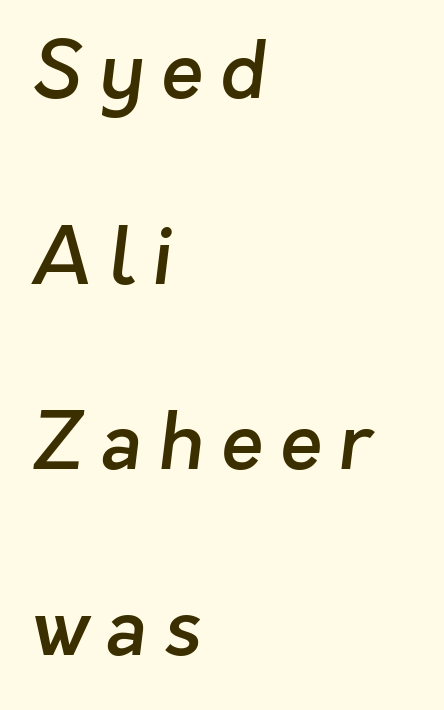
The image shows 78 px semibold sans-serif type; set left-aligned, loose line spacing (2.38x), unusually wide letter spacing (+0.21 em), not underlined; low stroke contrast and a medium x-height.
